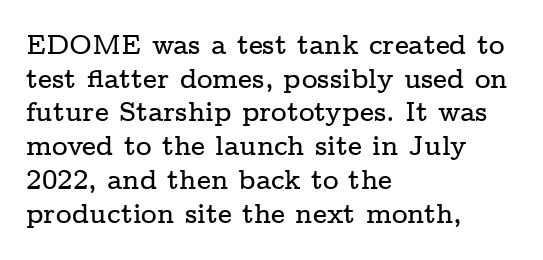
The image shows 27 px text type, upright; set left-aligned, normal line spacing (1.25x), normal letter spacing, not underlined.
